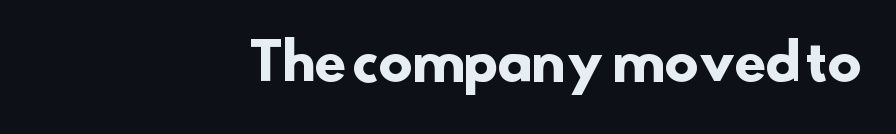
Q: Is the text bold? A: Yes.
Q: Is the typeface a serif or a sans-serif typeface? A: Sans-serif.
Q: Is the text underlined? A: No.
Q: How is the paragraph aligned? A: Right-aligned.
Q: Is the spacing between letters normal or unusually wide? A: Normal.
Q: Width (condensed, normal, or wide)? A: Normal.
Q: Stroke contrast? A: Low.
Q: x-height? A: Small.
Q: Monospaced? A: No.
